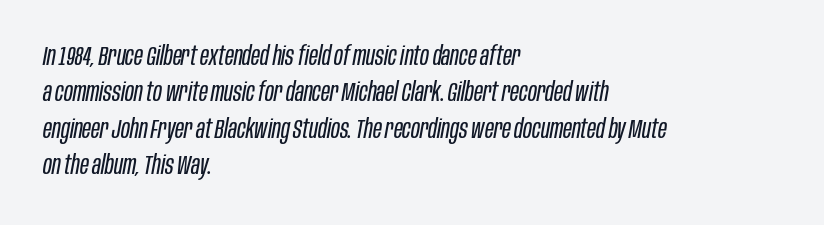
The image shows 27 px text type, italic (leaning right); set left-aligned, normal line spacing (1.35x), normal letter spacing, not underlined.
